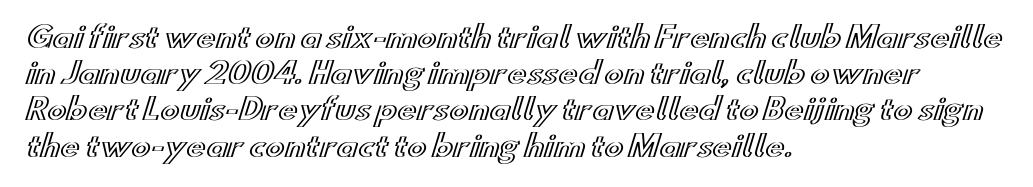
{"width": "wide", "x_height": "small", "monospaced": "no", "underline": "no", "align": "left", "line_spacing": "normal", "line_spacing_ratio": 1.25, "letter_spacing": "normal", "letter_spacing_em": 0.0, "glyph_px": 29}
